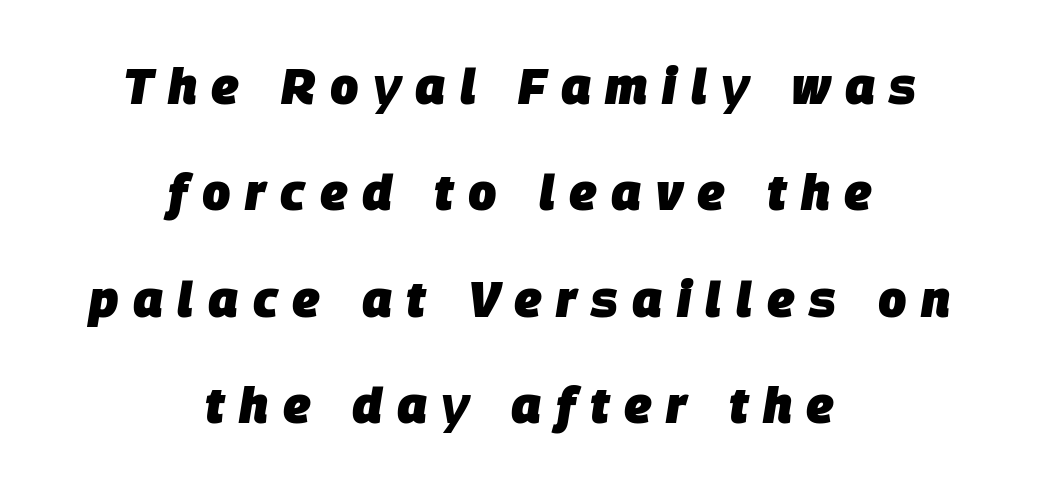
Q: Is the text bold? A: Yes.
Q: Is the text italic (slanted)? A: Yes, it leans right by about 9 degrees.
Q: Is the text underlined? A: No.
Q: How is the paragraph aligned? A: Centered.
Q: Is the spacing between letters normal or unusually wide? A: Unusually wide.
Q: Is the spacing between lines tight, normal or loose? A: Loose.
Q: Width (condensed, normal, or wide)? A: Normal.
Q: Stroke contrast? A: Low.
Q: x-height? A: Large.
Q: Monospaced? A: No.
